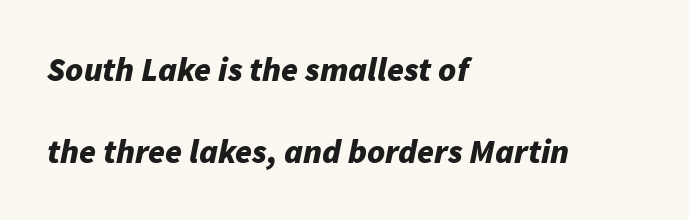
{"italic": "yes", "lean": "right", "slant_degrees": 11, "bold": "yes", "weight": "bold", "width": "normal", "stroke_contrast": "low", "x_height": "medium", "monospaced": "no", "underline": "no", "align": "left", "line_spacing": "loose", "line_spacing_ratio": 2.41, "letter_spacing": "normal", "letter_spacing_em": 0.0, "glyph_px": 34}
